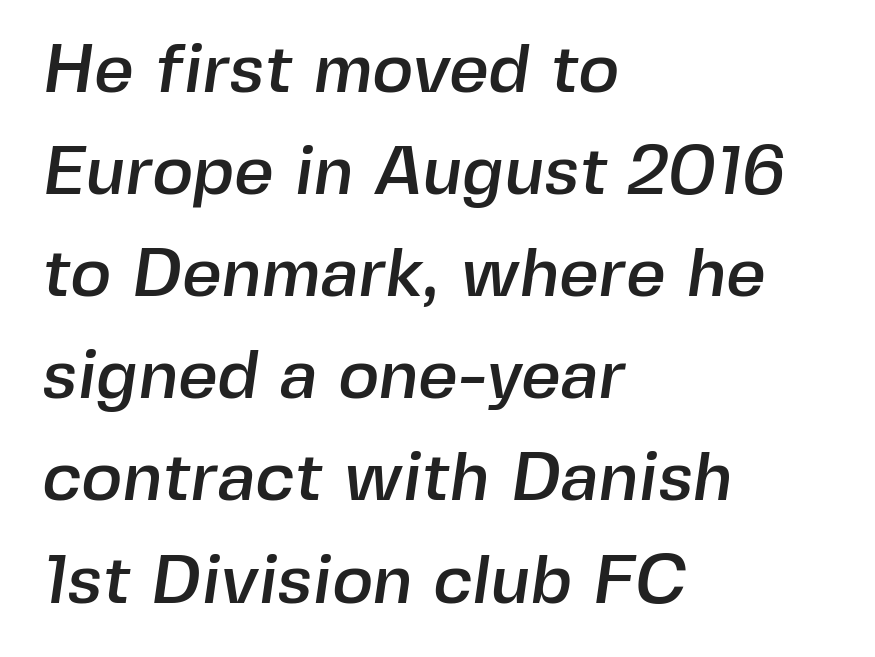
Q: Is the typeface a serif or a sans-serif typeface? A: Sans-serif.
Q: Is the text underlined? A: No.
Q: How is the paragraph aligned? A: Left-aligned.
Q: Is the spacing between letters normal or unusually wide? A: Normal.
Q: Is the spacing between lines tight, normal or loose? A: Normal.
Q: Width (condensed, normal, or wide)? A: Normal.
Q: x-height? A: Medium.
Q: Monospaced? A: No.
